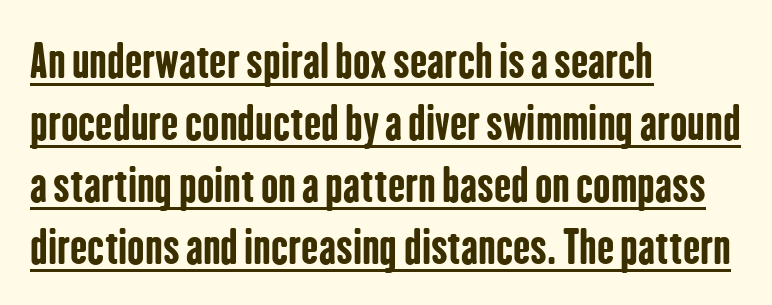
{"serif": "no", "italic": "no", "bold": "yes", "weight": "bold", "width": "condensed", "stroke_contrast": "low", "x_height": "medium", "monospaced": "no", "underline": "yes", "align": "left", "line_spacing": "normal", "line_spacing_ratio": 1.35, "letter_spacing": "normal", "letter_spacing_em": 0.0, "glyph_px": 46}
